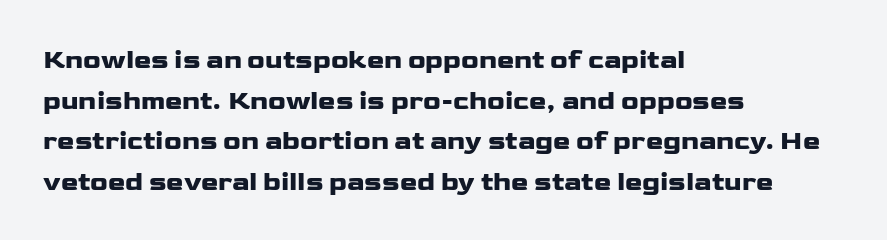
This rendering features lettering with no underline. How are the letters spaced? Ordinarily, with no added tracking. The setting favours the left margin, as ordinary paragraphs usually do. Does the lettering tilt? It doesn't — this is upright. Summary of vertical rhythm: regular, with standard interline spacing.
